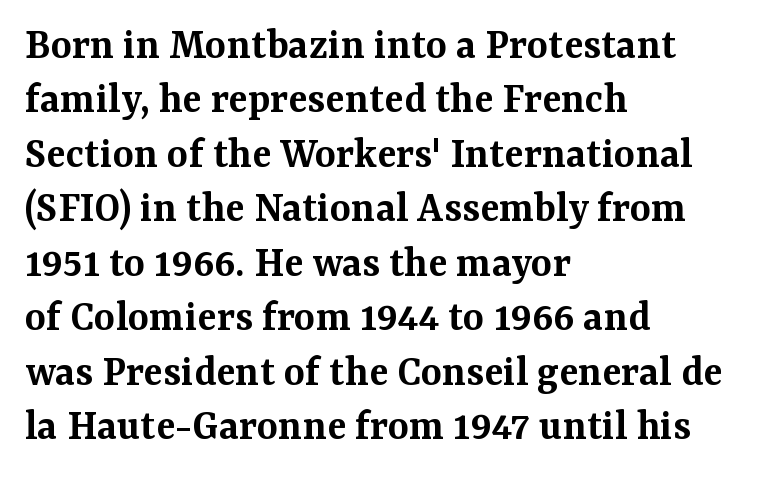
A roman cut, with each character standing at attention. Nobody touched the tracking dial on this one. The specimen omits any rule beneath the text block's lines. This rendering uses left alignment, leaving the right contour irregular. Strokes here are thickened, but only to semibold level.
